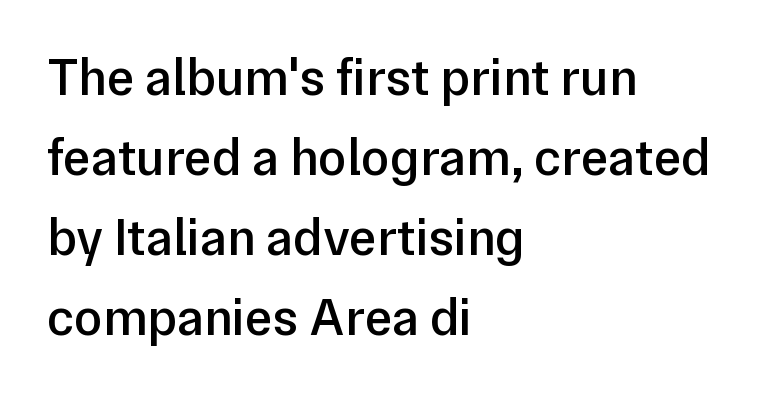
The image shows 52 px semibold sans-serif type, upright; set left-aligned, normal line spacing (1.54x), normal letter spacing, not underlined; low stroke contrast and a medium x-height.
